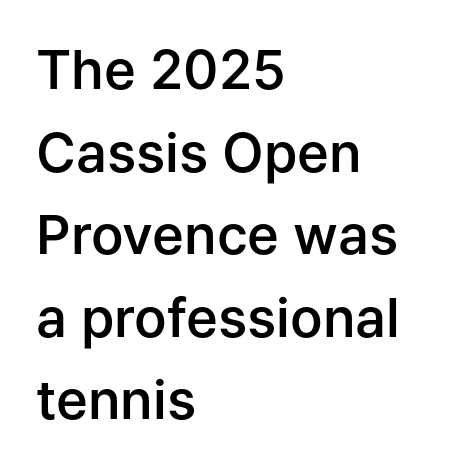
{"serif": "no", "italic": "no", "bold": "semi", "weight": "semibold", "width": "normal", "stroke_contrast": "low", "x_height": "medium", "monospaced": "no", "underline": "no", "align": "left", "line_spacing": "normal", "line_spacing_ratio": 1.53, "letter_spacing": "normal", "letter_spacing_em": 0.0, "glyph_px": 54}
